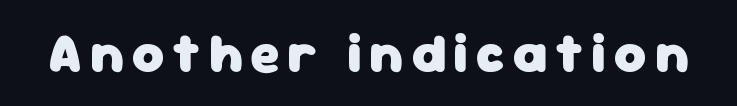
The image shows 55 px heavy sans-serif type, upright; set not underlined; low stroke contrast and a medium x-height.
